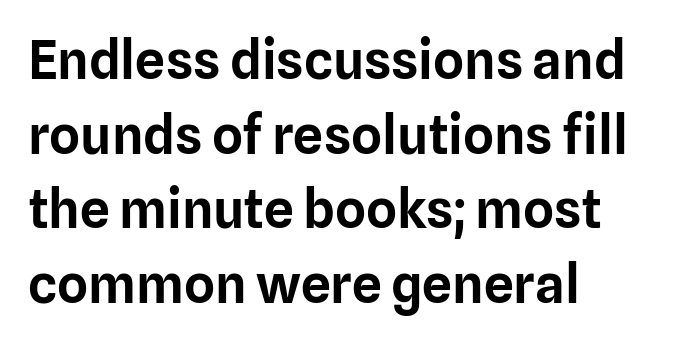
Character widths vary here, with narrow letters taking less room than wide ones. The passage shown is not underscored anywhere. The lines sit at an ordinary, default distance from one another. A student would call this left alignment; a typographer would say flush left, rag right.
